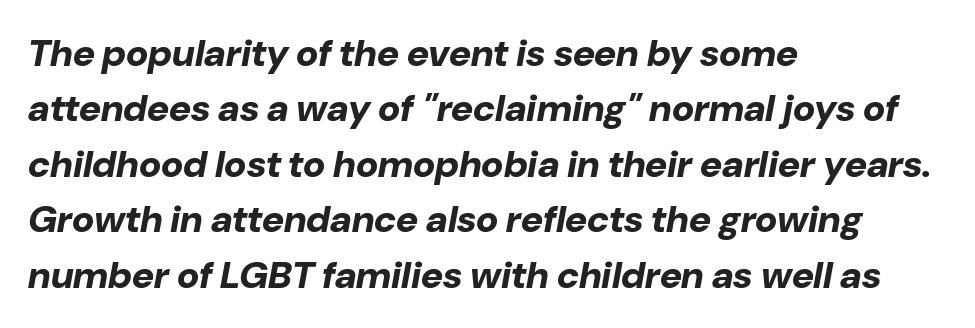
Horizontal bands of white between lines are of average thickness. Proportional: the letters do not fall into vertical columns. Plenty of ink on the page — the face is bold. A clean baseline with only descenders dipping below it.
